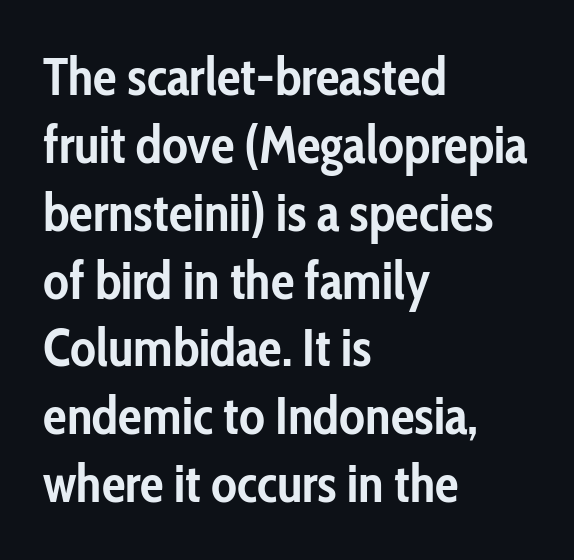
Q: Is the text bold? A: Yes.
Q: Is the text italic (slanted)? A: No, it is upright.
Q: Is the typeface a serif or a sans-serif typeface? A: Sans-serif.
Q: Is the text underlined? A: No.
Q: How is the paragraph aligned? A: Left-aligned.
Q: Is the spacing between letters normal or unusually wide? A: Normal.
Q: Is the spacing between lines tight, normal or loose? A: Normal.
Q: Width (condensed, normal, or wide)? A: Condensed.
Q: Stroke contrast? A: Low.
Q: x-height? A: Medium.
Q: Monospaced? A: No.
